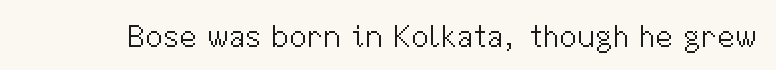
Character widths vary here, with narrow letters taking less room than wide ones. Between one letter and the next there's only the usual sliver of space. The font is comparable to plain body text, perhaps lighter. Grotesque or geometric, the face here clearly has no serifs.
